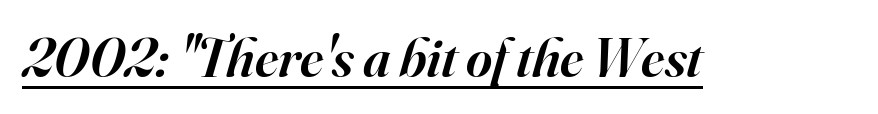
Serif or sans? Serif — the stroke terminals have little feet. The line texture is even and compact thanks to regular tracking. Emphasis-style slanted type is in use. The rendering uses natural spacing where letterforms have individual widths.
